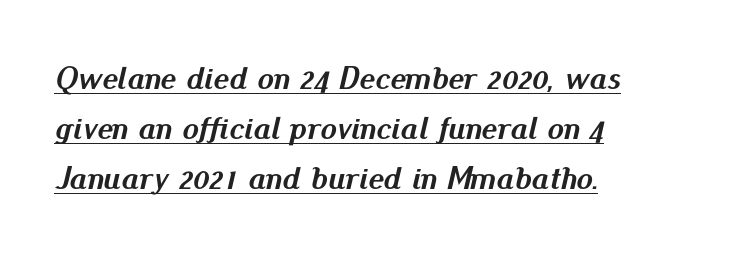
A rule runs beneath these lines of type. Summary of weight: heavy, a full bold. In terms of posture, this sample is oblique. Spacing between characters is what you'd get straight out of the box.
